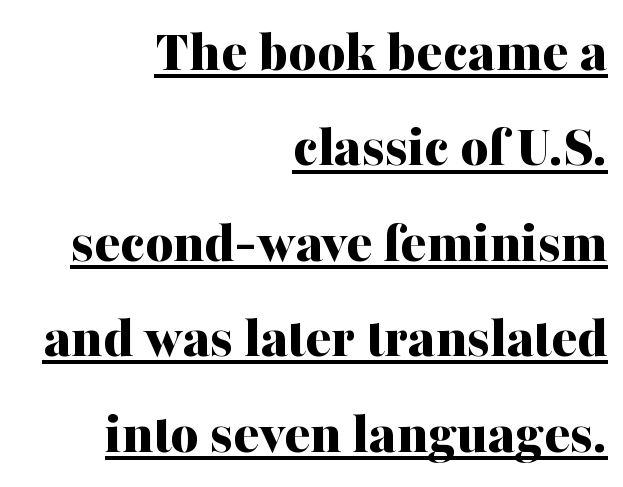
{"serif": "yes", "italic": "no", "bold": "yes", "weight": "bold", "width": "normal", "stroke_contrast": "medium", "x_height": "medium", "monospaced": "no", "underline": "yes", "align": "right", "line_spacing": "normal", "line_spacing_ratio": 1.59, "letter_spacing": "normal", "letter_spacing_em": 0.0, "glyph_px": 60}
